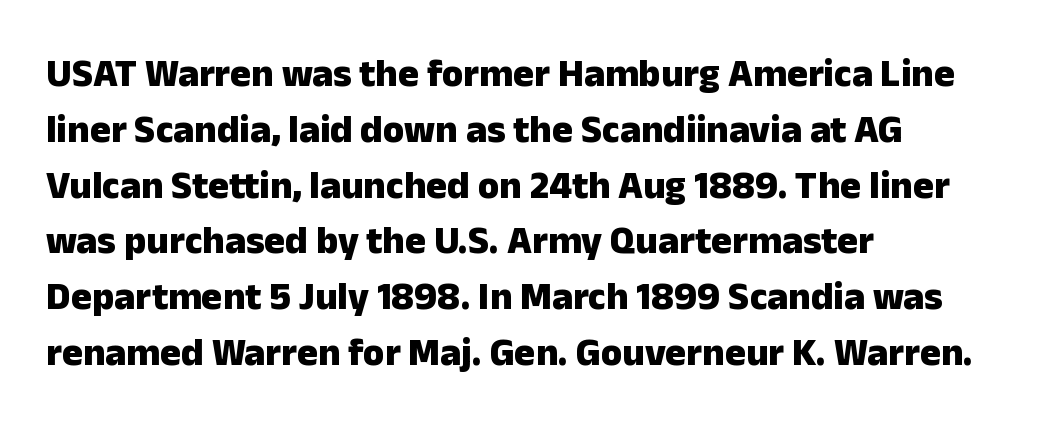
Q: Is the text bold? A: Yes.
Q: Is the text italic (slanted)? A: No, it is upright.
Q: Is the typeface a serif or a sans-serif typeface? A: Sans-serif.
Q: Is the text underlined? A: No.
Q: How is the paragraph aligned? A: Left-aligned.
Q: Is the spacing between letters normal or unusually wide? A: Normal.
Q: Is the spacing between lines tight, normal or loose? A: Normal.
Q: Width (condensed, normal, or wide)? A: Normal.
Q: Stroke contrast? A: Low.
Q: x-height? A: Medium.
Q: Monospaced? A: No.
